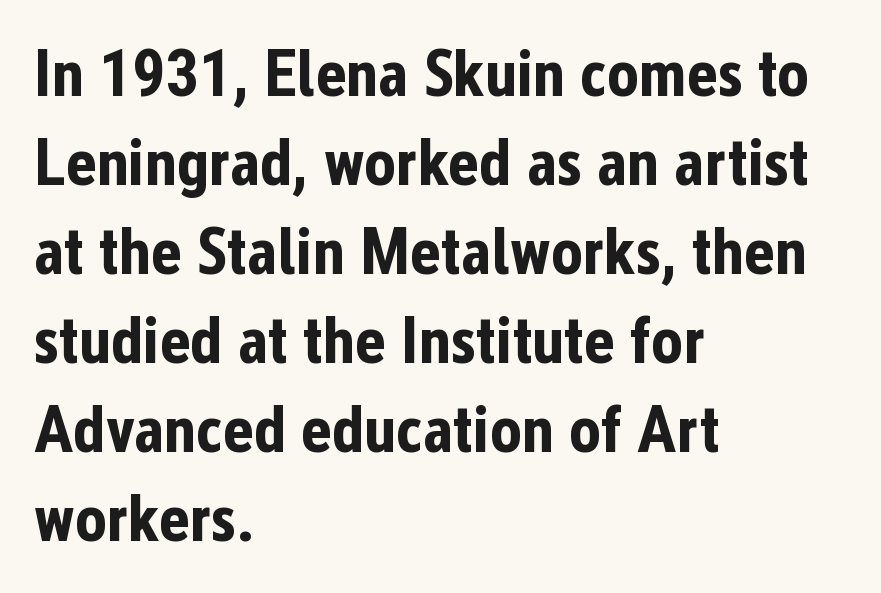
The image shows 66 px bold, condensed sans-serif type, upright; set left-aligned, normal line spacing (1.35x), normal letter spacing, not underlined; low stroke contrast and a medium x-height.
